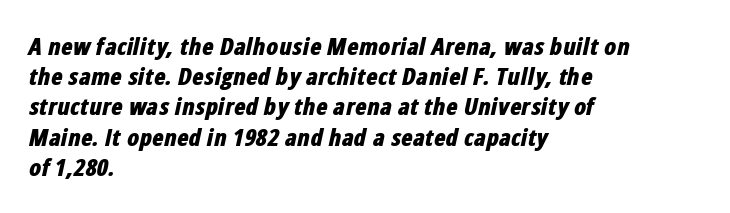
Q: Is the text bold? A: Yes.
Q: Is the text italic (slanted)? A: Yes, it leans right by about 12 degrees.
Q: Is the text underlined? A: No.
Q: How is the paragraph aligned? A: Left-aligned.
Q: Is the spacing between letters normal or unusually wide? A: Normal.
Q: Is the spacing between lines tight, normal or loose? A: Normal.
